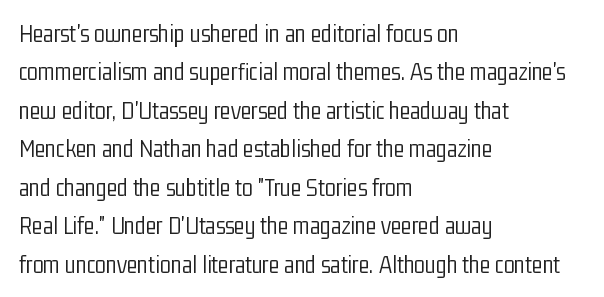
Q: Is the text bold? A: No.
Q: Is the text italic (slanted)? A: No, it is upright.
Q: Is the text underlined? A: No.
Q: How is the paragraph aligned? A: Left-aligned.
Q: Is the spacing between letters normal or unusually wide? A: Normal.
Q: Is the spacing between lines tight, normal or loose? A: Normal.
